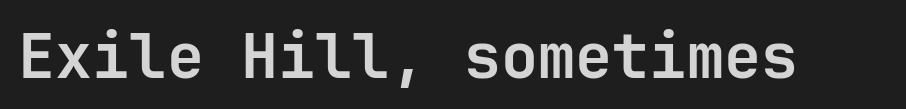
This rendering features lettering with no underline. A roman cut, with each character standing at attention. The line texture is even and compact thanks to regular tracking. Each letter's strokes conclude bluntly, with no projecting serifs.
